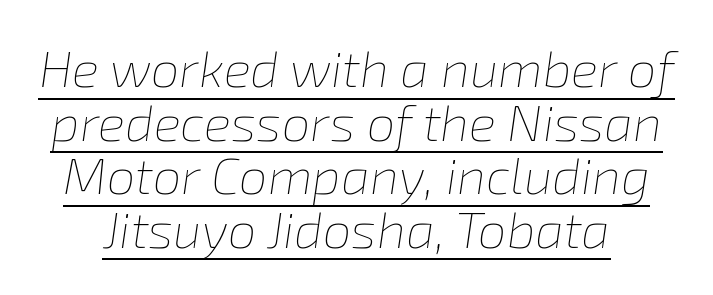
The image shows 51 px thin type, italic (leaning right); set tight line spacing (1.05x), normal letter spacing, underlined; low stroke contrast and a medium x-height.
